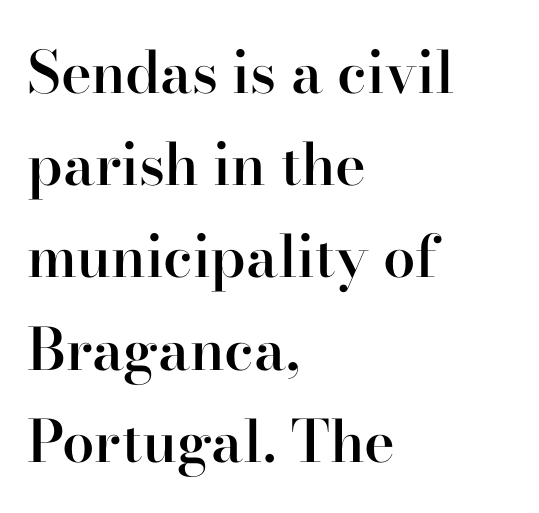
{"serif": "yes", "italic": "no", "bold": "semi", "weight": "semibold", "width": "normal", "stroke_contrast": "high", "x_height": "small", "monospaced": "no", "underline": "no", "align": "left", "line_spacing": "normal", "line_spacing_ratio": 1.59, "letter_spacing": "normal", "letter_spacing_em": 0.0, "glyph_px": 58}
